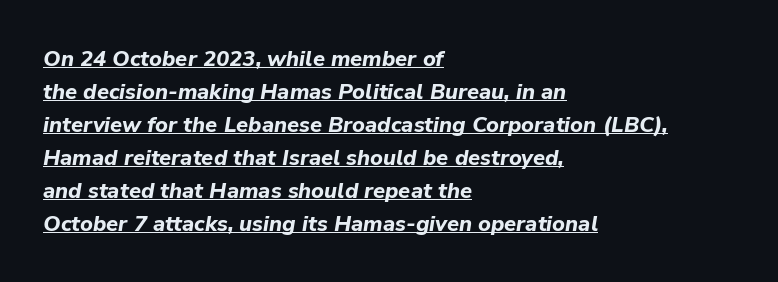
{"italic": "yes", "lean": "right", "slant_degrees": 9, "bold": "yes", "underline": "yes", "align": "left", "line_spacing": "normal", "line_spacing_ratio": 1.5, "letter_spacing": "normal", "letter_spacing_em": 0.0, "glyph_px": 22}
